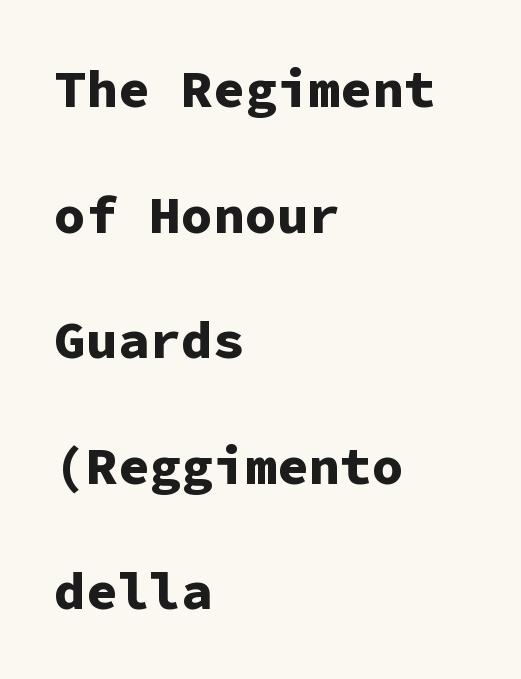
The image shows 53 px bold sans-serif type, upright, monospaced; set left-aligned, loose line spacing (2.37x), normal letter spacing, not underlined; low stroke contrast and a medium x-height.
